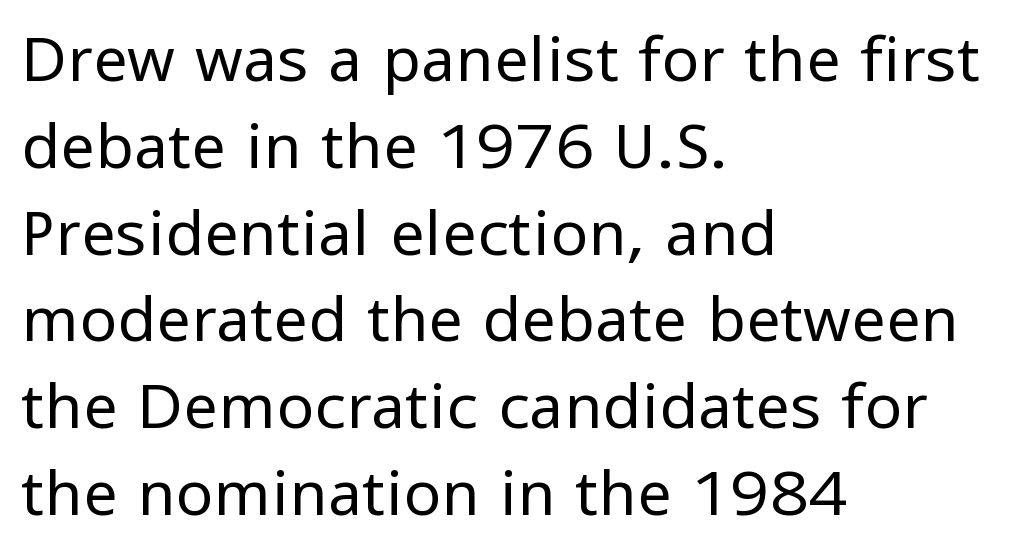
If you drew a ruler down the left edge, every line would touch it. A sans-serif font was chosen for this passage. The passage shown is not bold in any degree. Descender tails drop into unmarked territory. Each letter keeps its own natural width here, so spacing adapts to shape. Upright lettering throughout.
